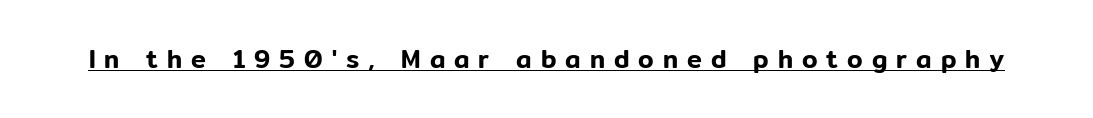
The image shows 25 px text type, upright; set unusually wide letter spacing (+0.36 em), underlined.
